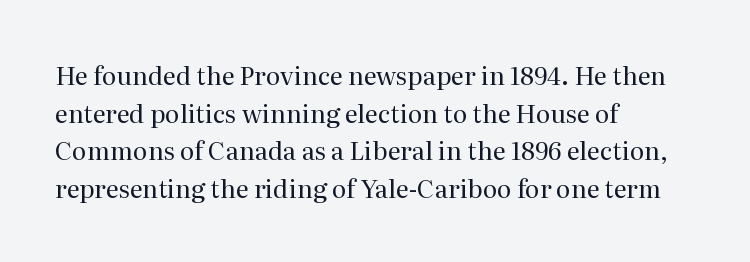
{"italic": "no", "bold": "no", "underline": "no", "align": "left", "line_spacing": "normal", "line_spacing_ratio": 1.51, "letter_spacing": "normal", "letter_spacing_em": 0.0, "glyph_px": 25}
